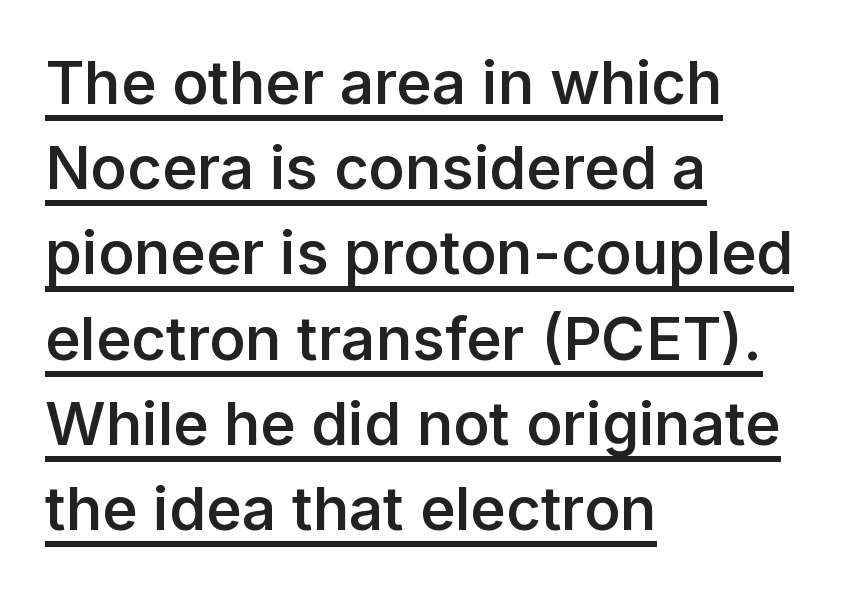
Leftover space on each line is placed entirely after the last word. Here the designer chose a conventional face with non-uniform glyph widths. No italicization has been applied; the sample stays upright. No extra tracking has been applied to these lines. Compared with undecorated copy, this sample adds a rule below the words. The designer left line spacing at the default.
